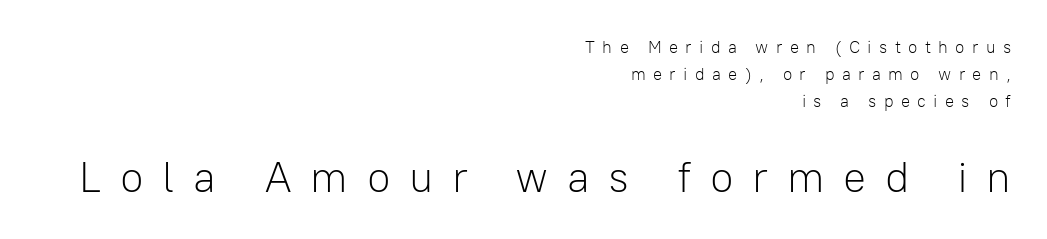
A flush-right, rag-left setting is used for this passage. Of the two passages, the one underneath uses the larger point size. Baseline-to-baseline distance is the conventional proportion of letter height. Lines of text with bare space underneath. The lettering holds an erect, upright posture throughout.
